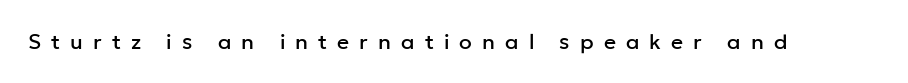
Q: Is the text italic (slanted)? A: No, it is upright.
Q: Is the text underlined? A: No.
Q: Is the spacing between letters normal or unusually wide? A: Unusually wide.
